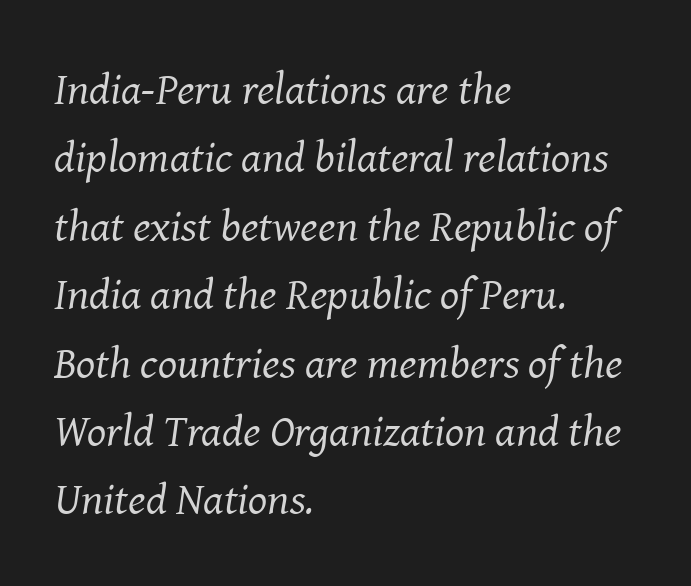
Heaviness? Minimal to ordinary, like unemphasized prose. A normal amount of white space separates one row of letters from the next. Proportional: the letters do not fall into vertical columns. What kind of face is this? One with serifs. Each row of text sits above clean, open space. Would a proofreader flag this as italicized? Yes.
